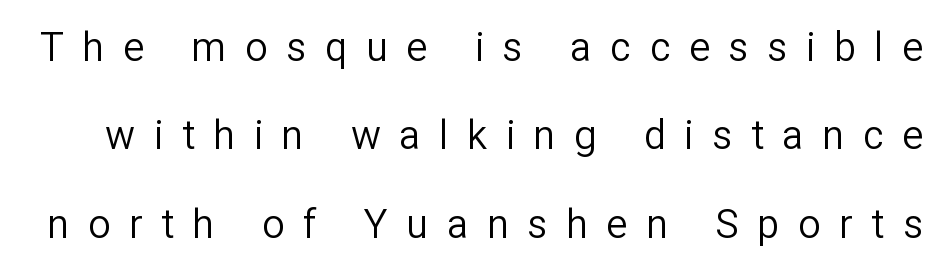
Q: Is the text bold? A: No.
Q: Is the text italic (slanted)? A: No, it is upright.
Q: Is the typeface a serif or a sans-serif typeface? A: Sans-serif.
Q: Is the text underlined? A: No.
Q: Is the spacing between letters normal or unusually wide? A: Unusually wide.
Q: Is the spacing between lines tight, normal or loose? A: Loose.
Q: Width (condensed, normal, or wide)? A: Normal.
Q: Stroke contrast? A: Low.
Q: x-height? A: Medium.
Q: Monospaced? A: No.
